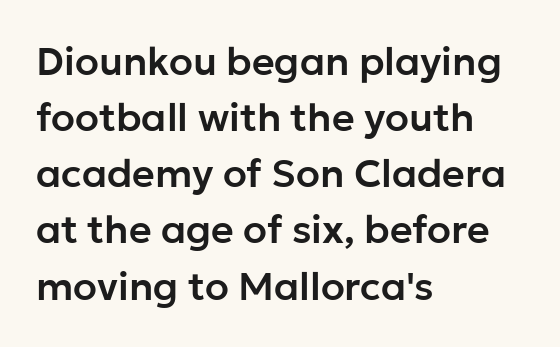
Q: Is the text italic (slanted)? A: No, it is upright.
Q: Is the typeface a serif or a sans-serif typeface? A: Sans-serif.
Q: Is the text underlined? A: No.
Q: How is the paragraph aligned? A: Left-aligned.
Q: Is the spacing between letters normal or unusually wide? A: Normal.
Q: Is the spacing between lines tight, normal or loose? A: Normal.
Q: Width (condensed, normal, or wide)? A: Normal.
Q: Stroke contrast? A: Low.
Q: x-height? A: Medium.
Q: Monospaced? A: No.
